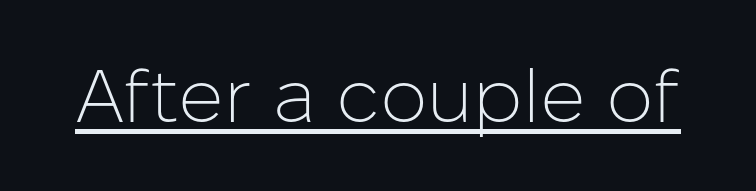
{"serif": "no", "italic": "no", "bold": "no", "weight": "light", "width": "normal", "stroke_contrast": "low", "x_height": "medium", "monospaced": "no", "underline": "yes", "letter_spacing": "normal", "letter_spacing_em": 0.0, "glyph_px": 75}
